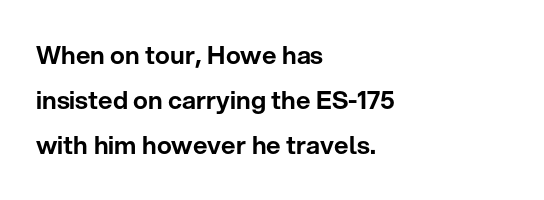
Q: Is the text italic (slanted)? A: No, it is upright.
Q: Is the text underlined? A: No.
Q: How is the paragraph aligned? A: Left-aligned.
Q: Is the spacing between letters normal or unusually wide? A: Normal.
